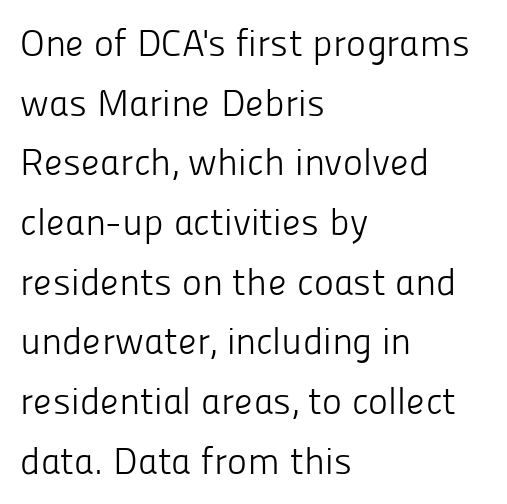
The image shows 38 px light sans-serif type, upright; set left-aligned, normal line spacing (1.57x), normal letter spacing, not underlined; low stroke contrast and a medium x-height.
